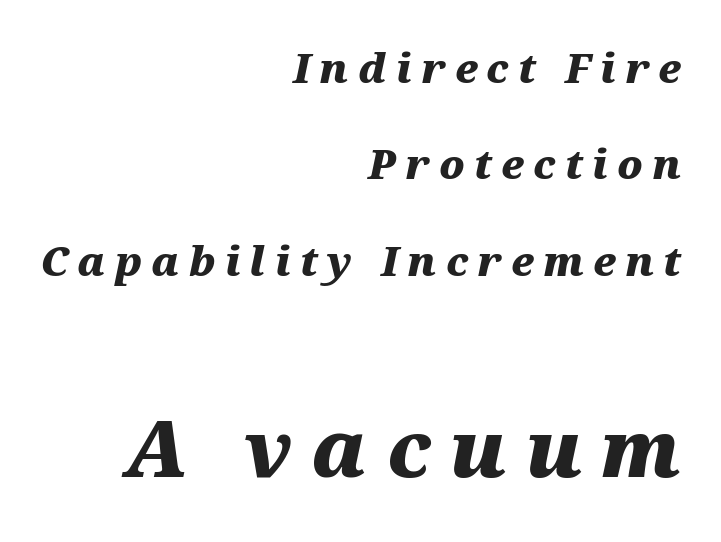
{"italic": "yes", "lean": "right", "slant_degrees": 12, "bold": "yes", "weight": "heavy", "width": "wide", "stroke_contrast": "medium", "x_height": "medium", "monospaced": "no", "underline": "no", "align": "right", "line_spacing": "loose", "line_spacing_ratio": 2.41, "letter_spacing": "wide", "letter_spacing_em": 0.23, "larger_block": "second", "size_ratio": 1.98, "glyph_px": 79}
